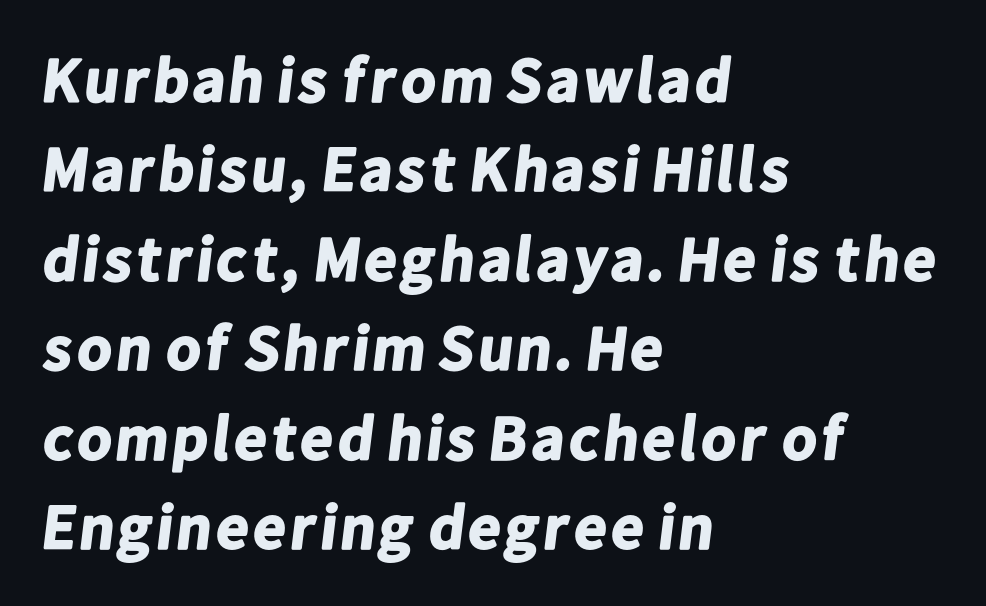
{"serif": "no", "bold": "yes", "weight": "bold", "width": "normal", "stroke_contrast": "low", "x_height": "medium", "monospaced": "no", "underline": "no", "align": "left", "line_spacing": "normal", "line_spacing_ratio": 1.42, "letter_spacing": "normal", "letter_spacing_em": 0.0, "glyph_px": 63}
